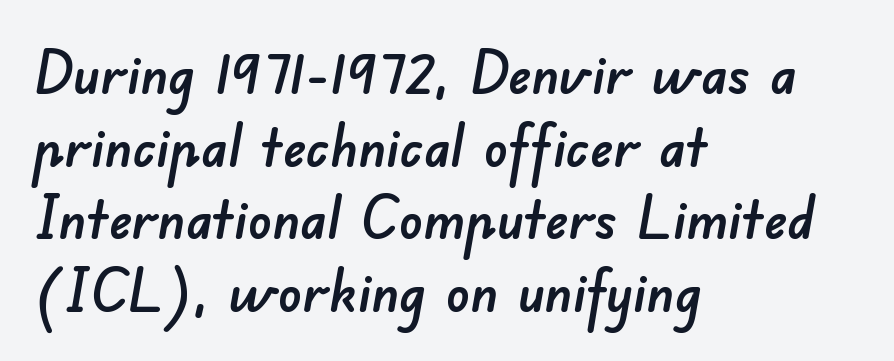
Q: Is the typeface a serif or a sans-serif typeface? A: Sans-serif.
Q: Is the text underlined? A: No.
Q: How is the paragraph aligned? A: Left-aligned.
Q: Is the spacing between letters normal or unusually wide? A: Normal.
Q: Width (condensed, normal, or wide)? A: Normal.
Q: Stroke contrast? A: Low.
Q: x-height? A: Small.
Q: Monospaced? A: No.
